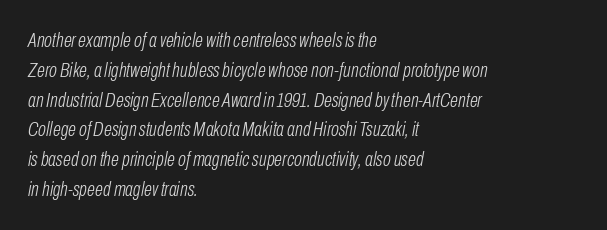
The image shows 21 px text type, italic (leaning right); set left-aligned, normal line spacing (1.42x), normal letter spacing, not underlined.
